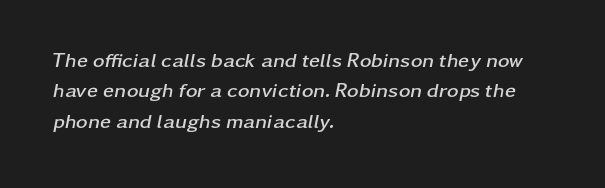
The image shows 20 px bold type, italic (leaning right); set left-aligned, normal line spacing (1.52x), normal letter spacing, not underlined.
